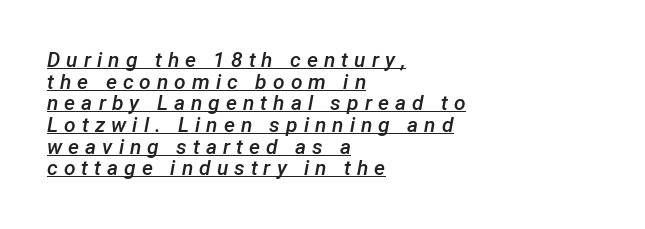
Compared with a centered layout, this one pins lines to the left instead. Somebody hit Ctrl+U on this one — the words are underlined. Summary of vertical rhythm: compact, with narrow interline spacing. Every letter is mildly thick-stroked: semibold rather than bold. This sample uses an oblique cut, with every glyph tilted off the vertical.
